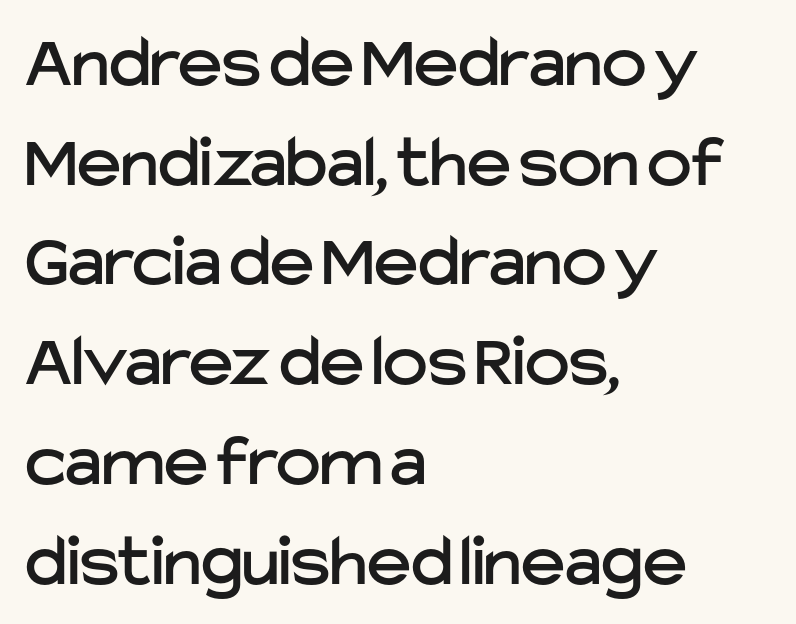
A typesetter would mark this as roman, not italic. Is the block centered? No — it sits flush against the left margin. Interline gaps are of average width in this sample. Look at the tracking — it's just the regular setting, nothing added. Decoration check: the copy has no underline.
